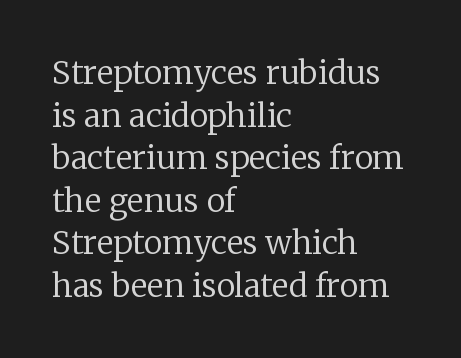
The area under the type is left untouched. Each letter's strokes conclude with small projecting serifs. The font sits on the lighter half of the weight spectrum, regular included. If you drew a line through each stem, it would be perfectly vertical. Which margin do the lines hug? The left one — the right edge is uneven. Here the glyphs are tracked normally, forming tight word shapes.
